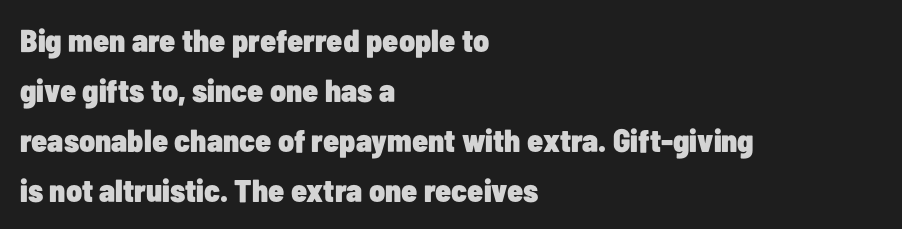
The image shows 32 px heavy, condensed sans-serif type, upright; set left-aligned, normal line spacing (1.56x), normal letter spacing, not underlined; low stroke contrast and a medium x-height.
